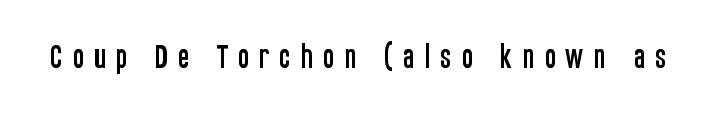
Glyph-to-glyph distance is far greater than everyday printed text. It's the straight-up-and-down kind of type. Underline: absent.
